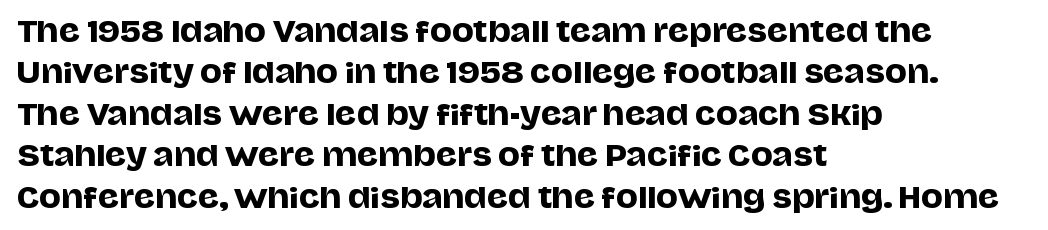
{"serif": "no", "italic": "no", "width": "normal", "stroke_contrast": "low", "x_height": "large", "monospaced": "no", "underline": "no", "align": "left", "line_spacing": "normal", "line_spacing_ratio": 1.43, "letter_spacing": "normal", "letter_spacing_em": 0.0, "glyph_px": 29}
